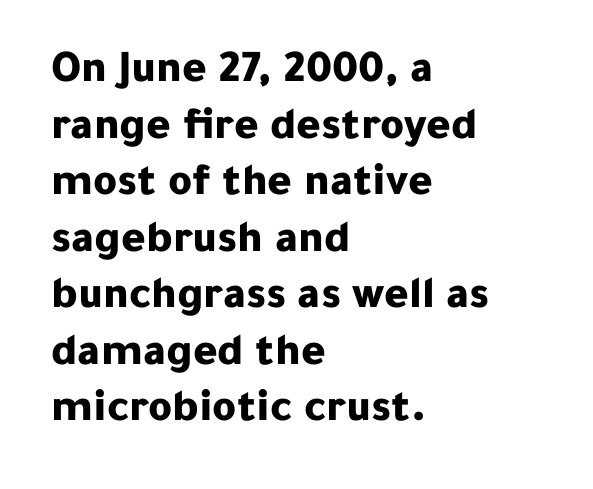
Q: Is the text bold? A: Yes.
Q: Is the text italic (slanted)? A: No, it is upright.
Q: Is the typeface a serif or a sans-serif typeface? A: Sans-serif.
Q: Is the text underlined? A: No.
Q: How is the paragraph aligned? A: Left-aligned.
Q: Is the spacing between letters normal or unusually wide? A: Normal.
Q: Width (condensed, normal, or wide)? A: Normal.
Q: Stroke contrast? A: Low.
Q: x-height? A: Medium.
Q: Monospaced? A: No.
